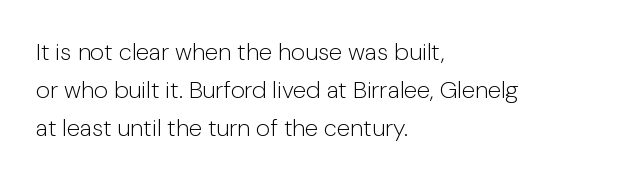
Q: Is the text bold? A: No.
Q: Is the text italic (slanted)? A: No, it is upright.
Q: Is the text underlined? A: No.
Q: How is the paragraph aligned? A: Left-aligned.
Q: Is the spacing between letters normal or unusually wide? A: Normal.
Q: Is the spacing between lines tight, normal or loose? A: Normal.
